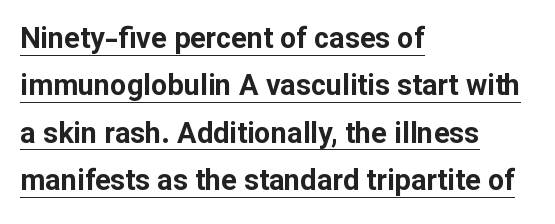
{"serif": "no", "italic": "no", "bold": "yes", "weight": "bold", "width": "normal", "stroke_contrast": "low", "x_height": "medium", "monospaced": "no", "underline": "yes", "align": "left", "line_spacing": "normal", "line_spacing_ratio": 1.63, "letter_spacing": "normal", "letter_spacing_em": 0.0, "glyph_px": 29}
